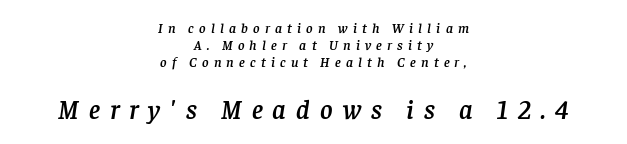
The text block is weighted toward neither margin, spreading evenly from the middle. Top chunk: small. Bottom chunk: large. The letters are spread apart with noticeably loose tracking. Rule under the text: the space is simply empty. You can tell it's italic because the verticals aren't actually vertical.
